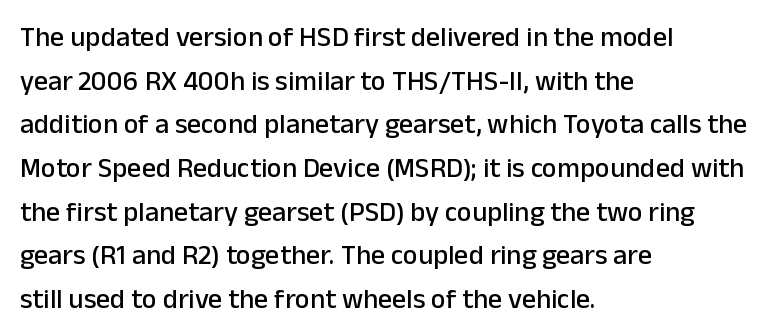
Unmarked baselines from the first word to the last. Honestly, the row spacing looks completely unremarkable. Notice how the passage keeps a crisp vertical edge on the left only. The horizontal fit of the characters is conventional and even. No italicization has been applied; the sample stays upright.
